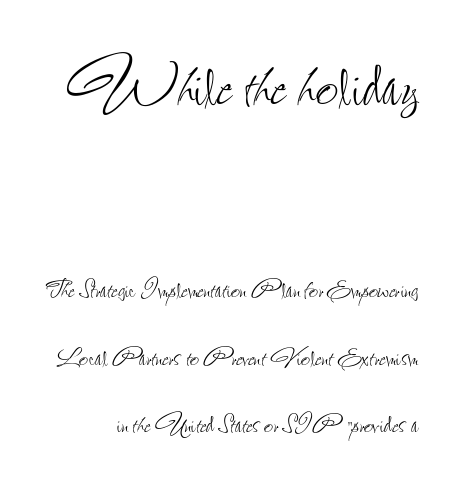
The image shows 79 px thin, condensed type; set loose line spacing (2.12x), normal letter spacing, not underlined; the first (top) block is 2.47x larger; low stroke contrast and a small x-height.
